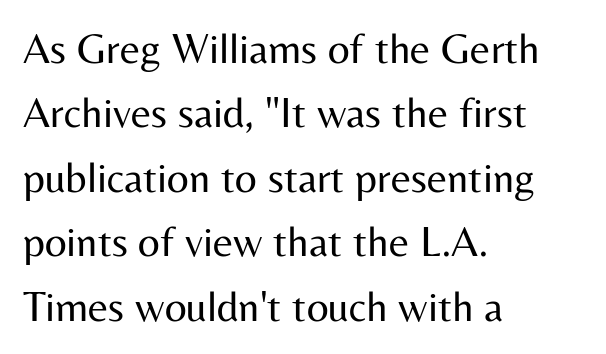
Q: Is the text bold? A: No.
Q: Is the text italic (slanted)? A: No, it is upright.
Q: Is the typeface a serif or a sans-serif typeface? A: Sans-serif.
Q: Is the text underlined? A: No.
Q: How is the paragraph aligned? A: Left-aligned.
Q: Is the spacing between letters normal or unusually wide? A: Normal.
Q: Is the spacing between lines tight, normal or loose? A: Normal.
Q: Width (condensed, normal, or wide)? A: Normal.
Q: Stroke contrast? A: Medium.
Q: x-height? A: Medium.
Q: Monospaced? A: No.
